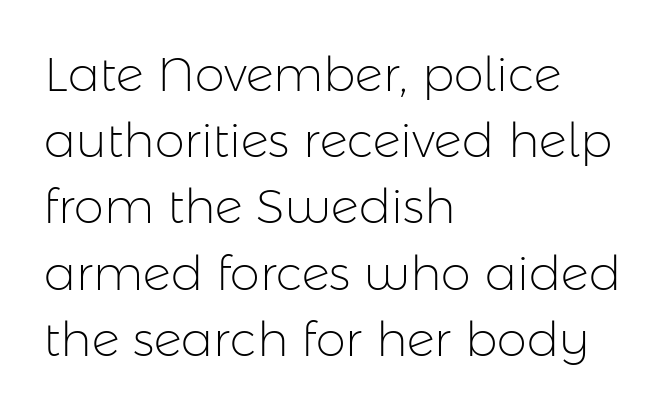
Q: Is the text bold? A: No.
Q: Is the text italic (slanted)? A: No, it is upright.
Q: Is the typeface a serif or a sans-serif typeface? A: Sans-serif.
Q: Is the text underlined? A: No.
Q: How is the paragraph aligned? A: Left-aligned.
Q: Is the spacing between letters normal or unusually wide? A: Normal.
Q: Is the spacing between lines tight, normal or loose? A: Normal.
Q: Width (condensed, normal, or wide)? A: Normal.
Q: Stroke contrast? A: Low.
Q: x-height? A: Medium.
Q: Monospaced? A: No.
